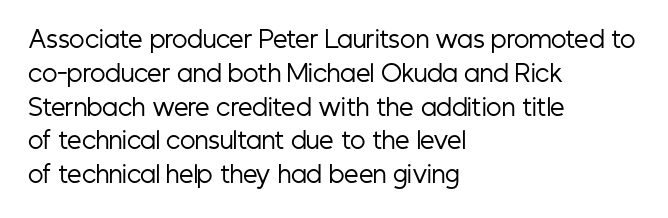
Q: Is the text bold? A: No.
Q: Is the text italic (slanted)? A: No, it is upright.
Q: Is the text underlined? A: No.
Q: How is the paragraph aligned? A: Left-aligned.
Q: Is the spacing between letters normal or unusually wide? A: Normal.
Q: Is the spacing between lines tight, normal or loose? A: Normal.
